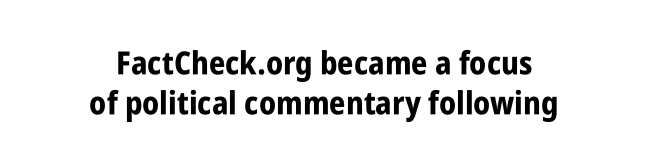
Every character sits straight up, as roman type does. Each letter keeps its own natural width here, so spacing adapts to shape. Serif or sans? Sans — the stroke terminals are bare. The area under the type is left untouched. The leading is moderate, giving the passage an even texture. Notice how the passage keeps no hard edge, just a central spine.
